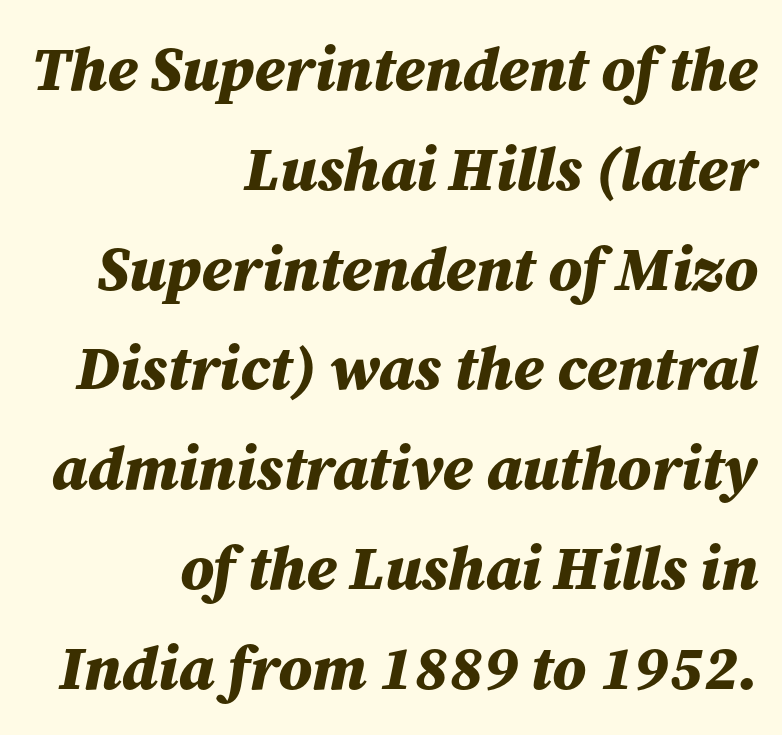
The image shows 62 px bold type, italic (leaning right); set right-aligned, normal line spacing (1.61x), normal letter spacing, not underlined; medium stroke contrast and a medium x-height.
